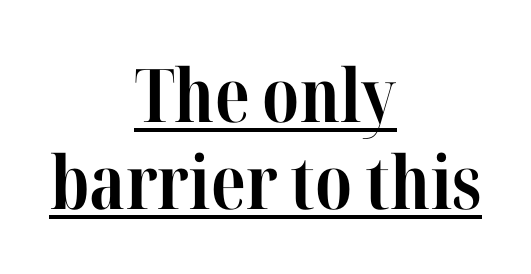
The image shows 74 px bold, condensed serif type, upright; set centered, line spacing 1.18x, normal letter spacing, underlined; high stroke contrast and a medium x-height.
